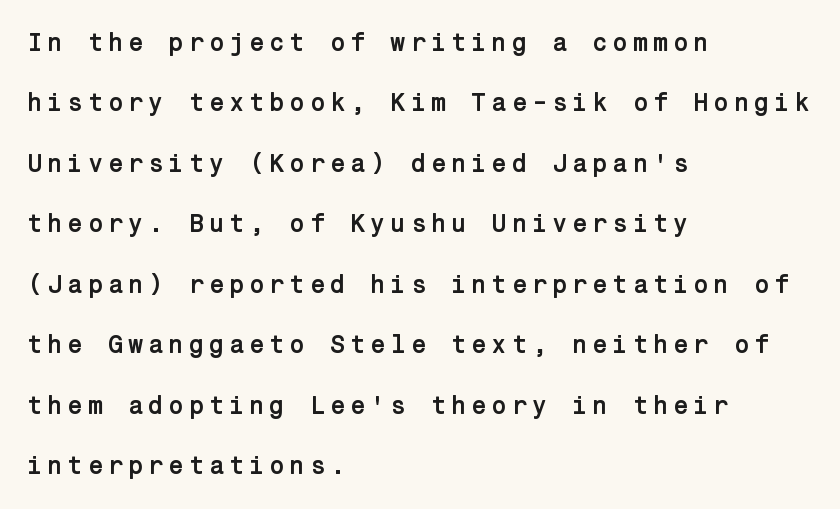
The image shows 25 px bold type, upright; set left-aligned, loose line spacing (2.42x), not underlined.
